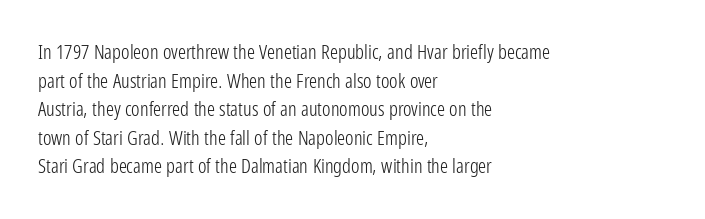
The image shows 20 px text type, upright; set left-aligned, normal line spacing (1.43x), normal letter spacing, not underlined.
